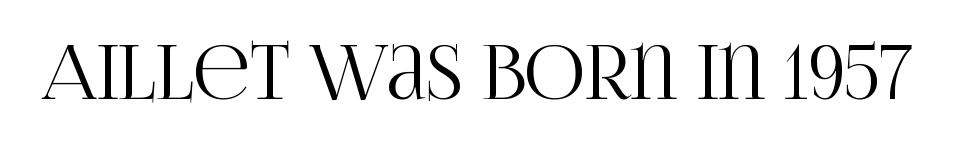
Varying glyph widths throughout — classic text-font behaviour. A roman cut, with each character standing at attention. The space beneath each line is pristine and unruled. This rendering employs a face with finishing strokes, i.e., a serif. This sample uses plain, unmodified letter spacing.
